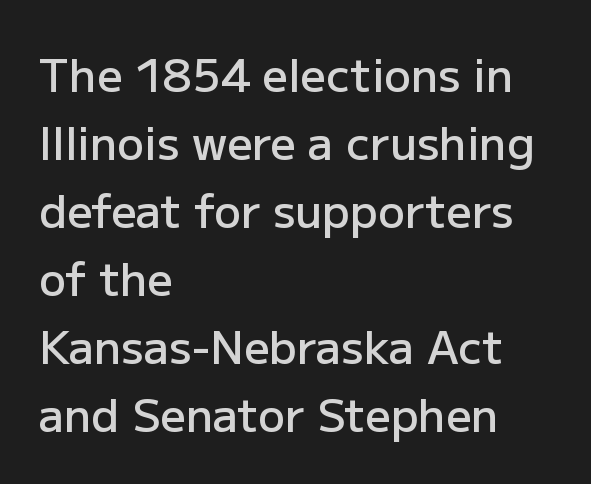
The image shows 45 px semibold sans-serif type, upright; set left-aligned, normal line spacing (1.51x), normal letter spacing, not underlined; low stroke contrast and a medium x-height.
